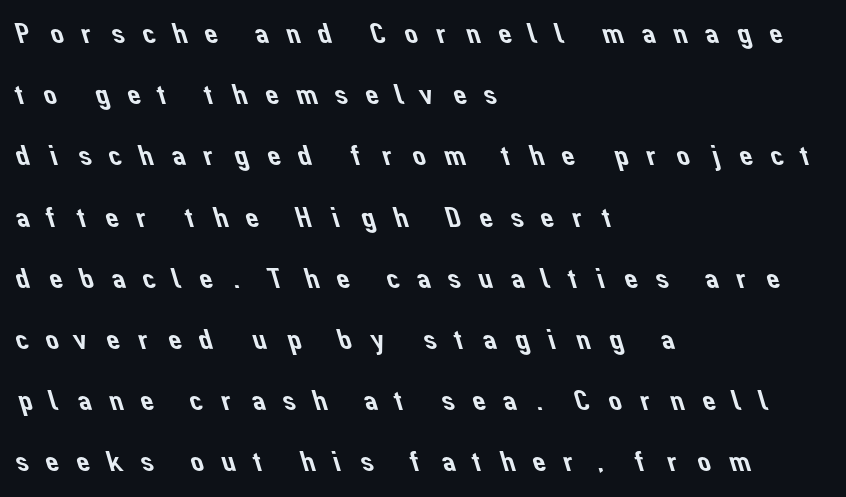
Q: Is the typeface a serif or a sans-serif typeface? A: Sans-serif.
Q: Is the text underlined? A: No.
Q: How is the paragraph aligned? A: Left-aligned.
Q: Is the spacing between letters normal or unusually wide? A: Unusually wide.
Q: Is the spacing between lines tight, normal or loose? A: Loose.
Q: Width (condensed, normal, or wide)? A: Normal.
Q: Stroke contrast? A: Low.
Q: x-height? A: Medium.
Q: Monospaced? A: No.
